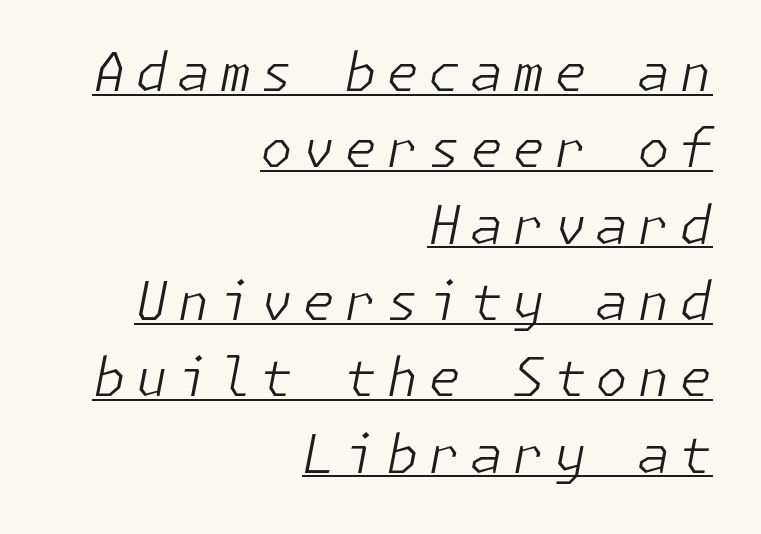
Q: Is the text bold? A: No.
Q: Is the text italic (slanted)? A: Yes, it leans right by about 11 degrees.
Q: Is the text underlined? A: Yes.
Q: How is the paragraph aligned? A: Right-aligned.
Q: Is the spacing between lines tight, normal or loose? A: Normal.
Q: Width (condensed, normal, or wide)? A: Normal.
Q: Stroke contrast? A: Low.
Q: x-height? A: Medium.
